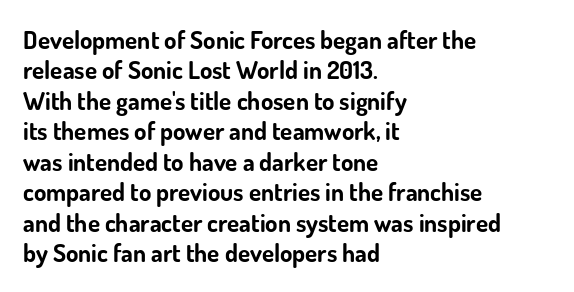
Q: Is the text bold? A: Yes.
Q: Is the text italic (slanted)? A: No, it is upright.
Q: Is the text underlined? A: No.
Q: How is the paragraph aligned? A: Left-aligned.
Q: Is the spacing between letters normal or unusually wide? A: Normal.
